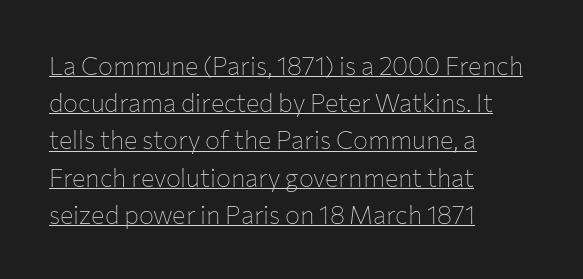
Q: Is the text bold? A: No.
Q: Is the text italic (slanted)? A: No, it is upright.
Q: Is the text underlined? A: Yes.
Q: How is the paragraph aligned? A: Left-aligned.
Q: Is the spacing between letters normal or unusually wide? A: Normal.
Q: Is the spacing between lines tight, normal or loose? A: Normal.
